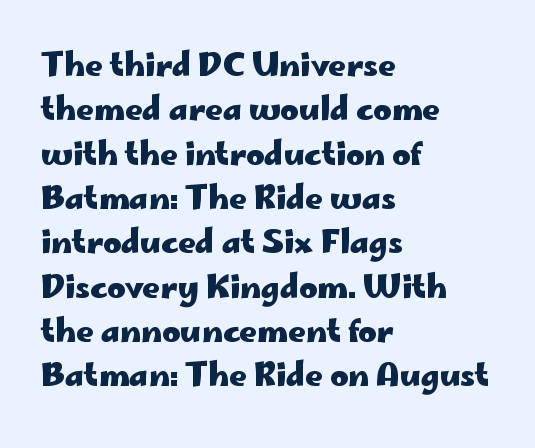
Q: Is the text bold? A: Yes.
Q: Is the text italic (slanted)? A: No, it is upright.
Q: Is the typeface a serif or a sans-serif typeface? A: Sans-serif.
Q: Is the text underlined? A: No.
Q: How is the paragraph aligned? A: Left-aligned.
Q: Is the spacing between letters normal or unusually wide? A: Normal.
Q: Is the spacing between lines tight, normal or loose? A: Normal.
Q: Width (condensed, normal, or wide)? A: Wide.
Q: Stroke contrast? A: Low.
Q: x-height? A: Small.
Q: Monospaced? A: No.
